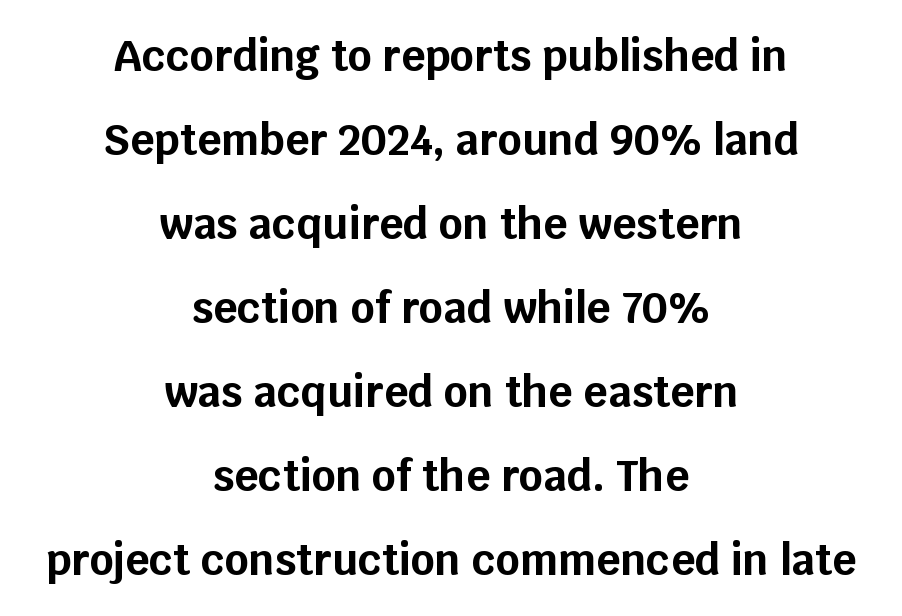
The image shows 42 px bold sans-serif type, upright; set centered, loose line spacing (2.0x), normal letter spacing, not underlined; low stroke contrast and a large x-height.
